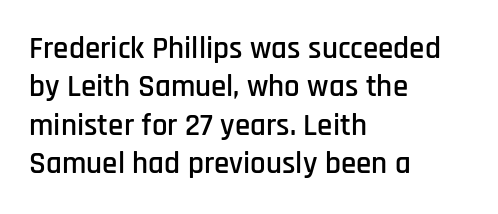
Q: Is the text italic (slanted)? A: No, it is upright.
Q: Is the typeface a serif or a sans-serif typeface? A: Sans-serif.
Q: Is the text underlined? A: No.
Q: How is the paragraph aligned? A: Left-aligned.
Q: Is the spacing between letters normal or unusually wide? A: Normal.
Q: Width (condensed, normal, or wide)? A: Condensed.
Q: Stroke contrast? A: Low.
Q: x-height? A: Large.
Q: Monospaced? A: No.
